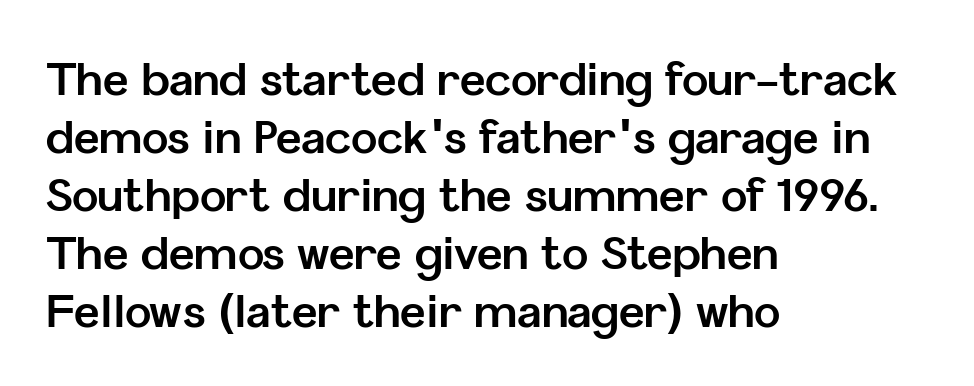
{"serif": "no", "italic": "no", "bold": "yes", "weight": "bold", "width": "normal", "stroke_contrast": "low", "x_height": "medium", "monospaced": "no", "underline": "no", "align": "left", "line_spacing": "normal", "line_spacing_ratio": 1.32, "letter_spacing": "normal", "letter_spacing_em": 0.0, "glyph_px": 44}
